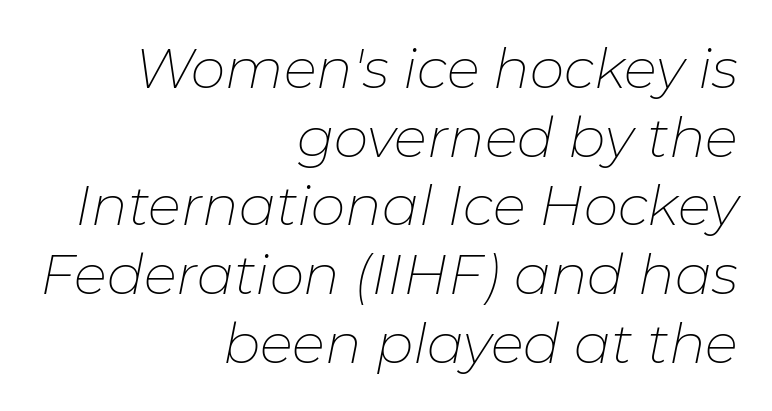
{"italic": "yes", "lean": "right", "slant_degrees": 11, "bold": "no", "weight": "thin", "width": "normal", "stroke_contrast": "low", "x_height": "medium", "monospaced": "no", "underline": "no", "align": "right", "line_spacing": "normal", "line_spacing_ratio": 1.25, "letter_spacing": "normal", "letter_spacing_em": 0.0, "glyph_px": 55}
